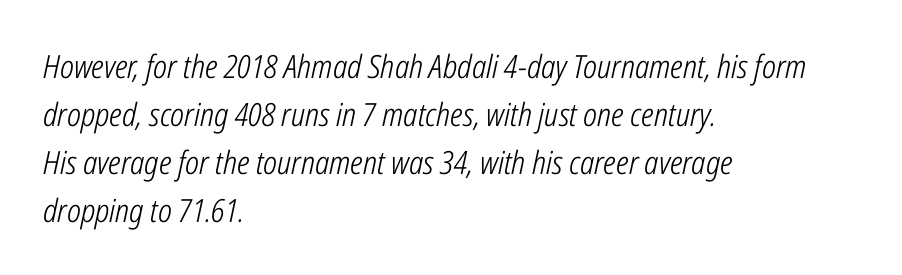
{"italic": "yes", "lean": "right", "slant_degrees": 12, "bold": "no", "weight": "light", "width": "condensed", "stroke_contrast": "low", "x_height": "medium", "monospaced": "no", "underline": "no", "align": "left", "line_spacing": "normal", "line_spacing_ratio": 1.5, "letter_spacing": "normal", "letter_spacing_em": 0.0, "glyph_px": 32}
